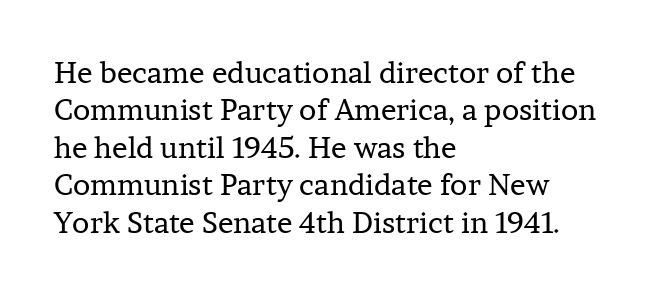
The image shows 29 px regular-weight serif type, upright; set left-aligned, normal line spacing (1.29x), normal letter spacing, not underlined; low stroke contrast and a medium x-height.
